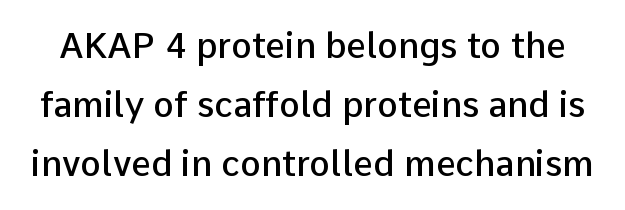
The image shows 35 px semibold sans-serif type, upright; set normal line spacing (1.69x), normal letter spacing, not underlined; low stroke contrast and a medium x-height.
